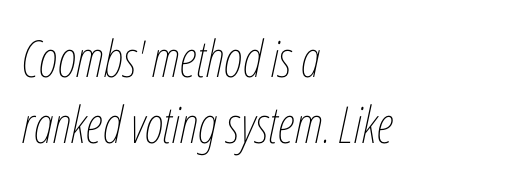
{"italic": "yes", "lean": "right", "slant_degrees": 12, "bold": "no", "weight": "thin", "width": "condensed", "stroke_contrast": "low", "x_height": "medium", "monospaced": "no", "underline": "no", "align": "left", "line_spacing": "normal", "line_spacing_ratio": 1.29, "letter_spacing": "normal", "letter_spacing_em": 0.0, "glyph_px": 51}
